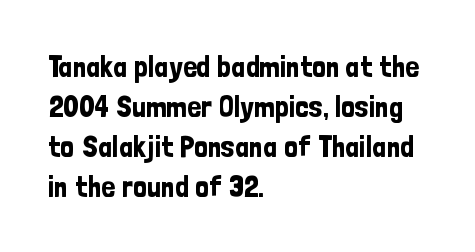
Q: Is the text italic (slanted)? A: No, it is upright.
Q: Is the typeface a serif or a sans-serif typeface? A: Sans-serif.
Q: Is the text underlined? A: No.
Q: How is the paragraph aligned? A: Left-aligned.
Q: Is the spacing between letters normal or unusually wide? A: Normal.
Q: Is the spacing between lines tight, normal or loose? A: Normal.
Q: Width (condensed, normal, or wide)? A: Condensed.
Q: Stroke contrast? A: Low.
Q: x-height? A: Medium.
Q: Monospaced? A: No.
